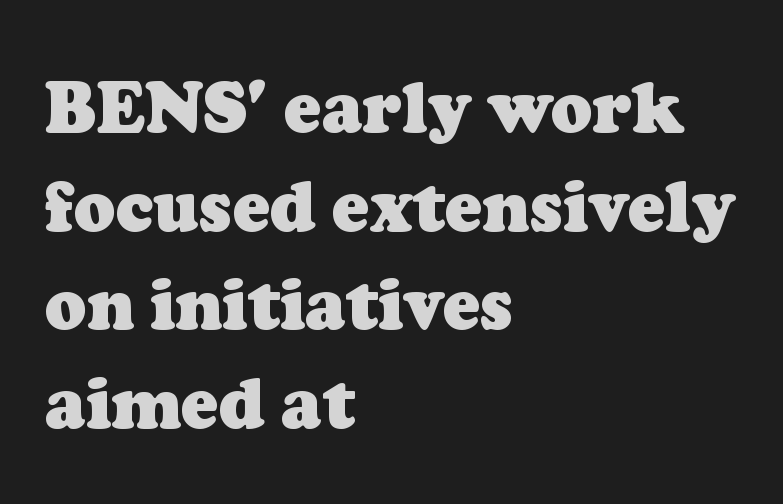
Q: Is the text bold? A: Yes.
Q: Is the typeface a serif or a sans-serif typeface? A: Serif.
Q: Is the text underlined? A: No.
Q: How is the paragraph aligned? A: Left-aligned.
Q: Is the spacing between letters normal or unusually wide? A: Normal.
Q: Is the spacing between lines tight, normal or loose? A: Normal.
Q: Width (condensed, normal, or wide)? A: Normal.
Q: Stroke contrast? A: Low.
Q: x-height? A: Medium.
Q: Monospaced? A: No.
